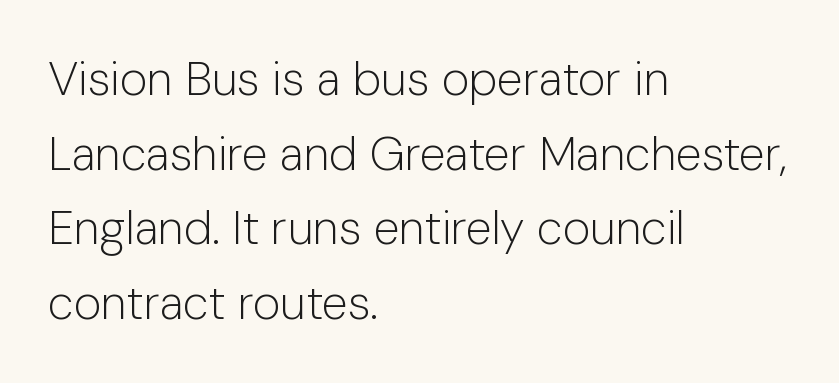
The image shows 47 px light sans-serif type, upright; set left-aligned, normal line spacing (1.59x), normal letter spacing, not underlined; low stroke contrast and a medium x-height.
